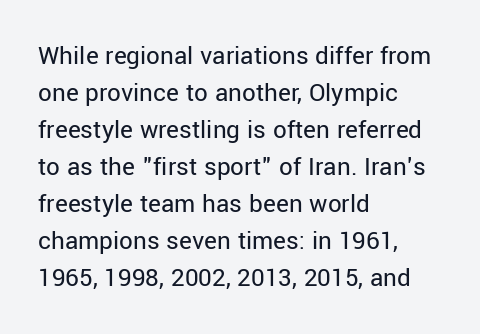
Reading down the block, your eye returns to a fixed left position each line. Tall strokes in this sample are plumb rather than angled. The rendering uses a moderate line-height, typical for paragraphs. This is not heavy type; no bold has been used. Any mark beneath the type? The region is blank. Each word holds together tightly as a unit, with standard inter-letter gaps.
